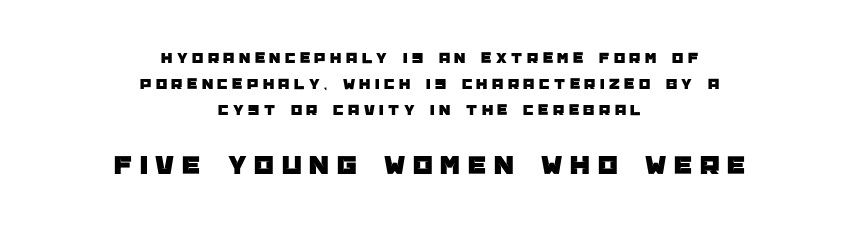
Where is the straight margin? There isn't one; the lines are centered. This is the regular roman posture of the typeface. Type style note: lacks serifs. Each letter keeps its own natural width here, so spacing adapts to shape.
